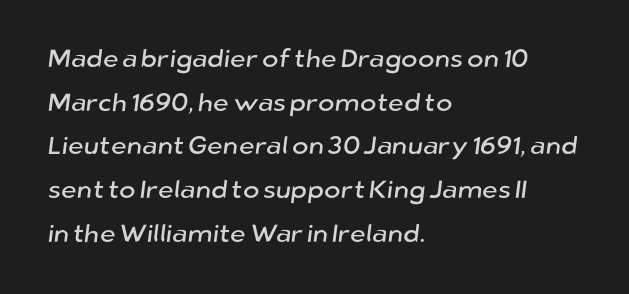
The image shows 25 px text type; set left-aligned, line spacing 1.75x, normal letter spacing, not underlined.
